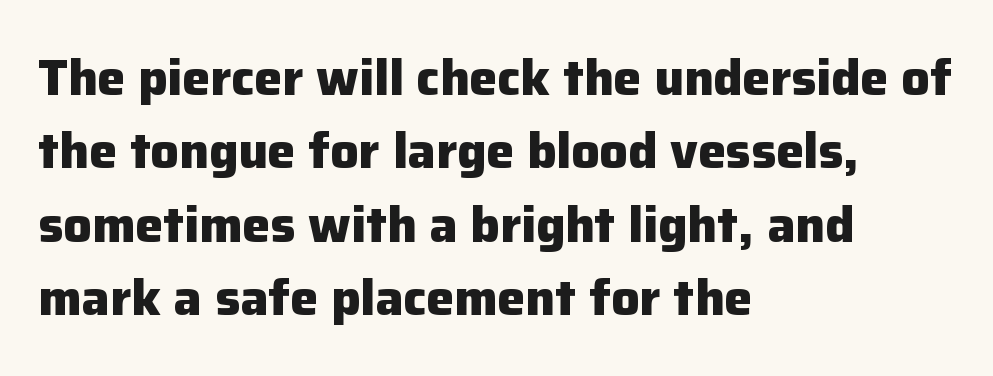
The image shows 50 px heavy sans-serif type, upright; set left-aligned, normal line spacing (1.47x), normal letter spacing, not underlined; low stroke contrast and a medium x-height.
